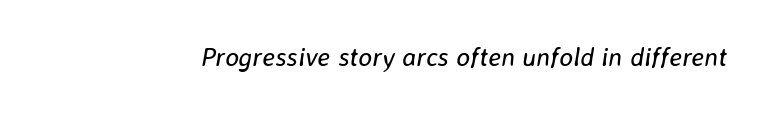
{"italic": "yes", "lean": "right", "slant_degrees": 8, "bold": "no", "underline": "no", "letter_spacing": "normal", "letter_spacing_em": 0.0, "glyph_px": 26}
